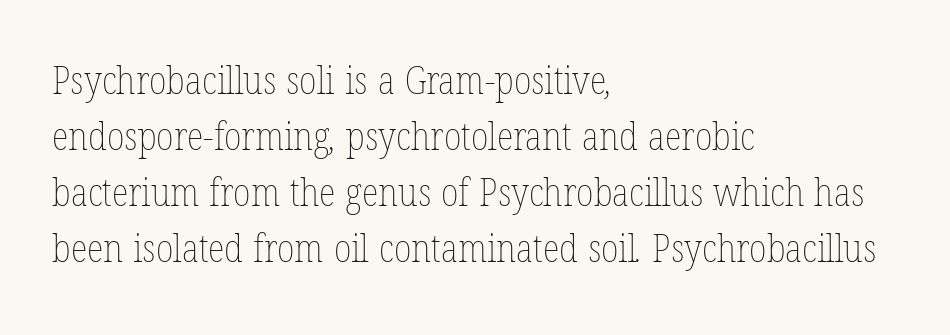
The image shows 39 px thin, condensed type; set left-aligned, normal line spacing (1.44x), normal letter spacing, not underlined; low stroke contrast and a medium x-height.
